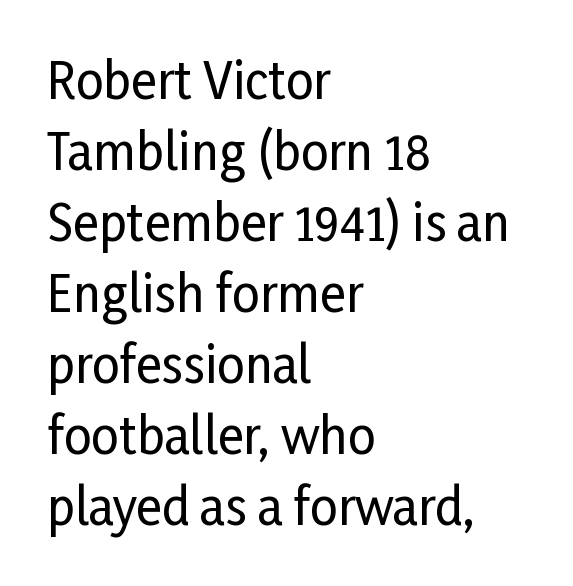
Q: Is the text italic (slanted)? A: No, it is upright.
Q: Is the typeface a serif or a sans-serif typeface? A: Sans-serif.
Q: Is the text underlined? A: No.
Q: How is the paragraph aligned? A: Left-aligned.
Q: Is the spacing between letters normal or unusually wide? A: Normal.
Q: Is the spacing between lines tight, normal or loose? A: Normal.
Q: Width (condensed, normal, or wide)? A: Condensed.
Q: Stroke contrast? A: Low.
Q: x-height? A: Medium.
Q: Monospaced? A: No.
